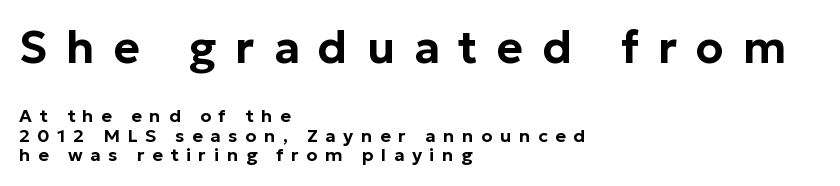
The image shows 45 px sans-serif type, upright; set left-aligned, tight line spacing (1.09x), unusually wide letter spacing (+0.42 em), not underlined; the first (top) block is 2.5x larger; low stroke contrast and a medium x-height.
